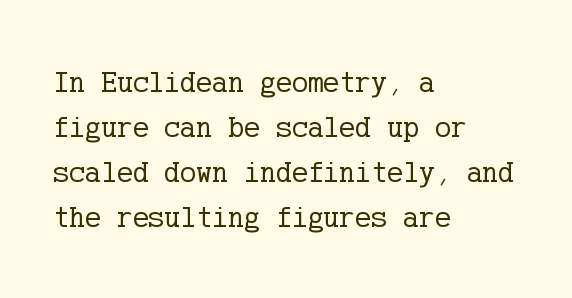
Q: Is the text bold? A: No.
Q: Is the text italic (slanted)? A: No, it is upright.
Q: Is the typeface a serif or a sans-serif typeface? A: Serif.
Q: Is the text underlined? A: No.
Q: How is the paragraph aligned? A: Left-aligned.
Q: Is the spacing between letters normal or unusually wide? A: Normal.
Q: Is the spacing between lines tight, normal or loose? A: Normal.
Q: Width (condensed, normal, or wide)? A: Normal.
Q: Stroke contrast? A: Low.
Q: x-height? A: Medium.
